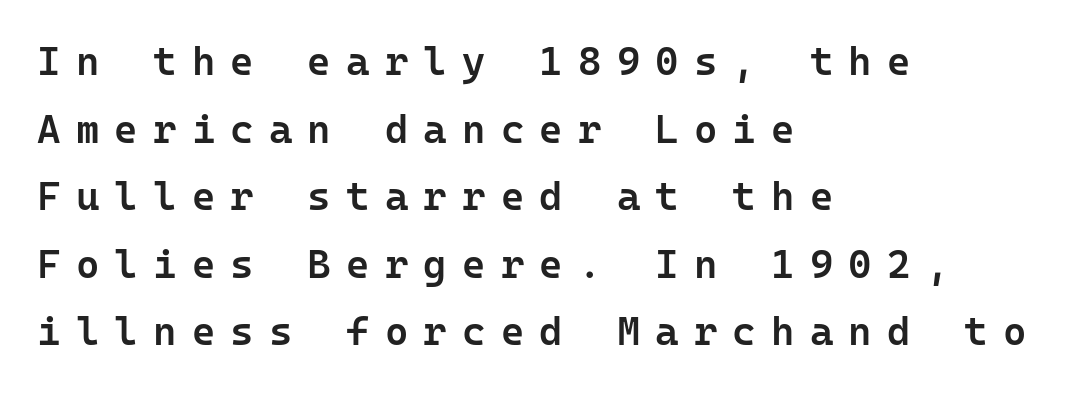
The image shows 40 px semibold sans-serif type, upright, monospaced; set left-aligned, normal line spacing (1.69x), unusually wide letter spacing (+0.38 em), not underlined; low stroke contrast and a medium x-height.
